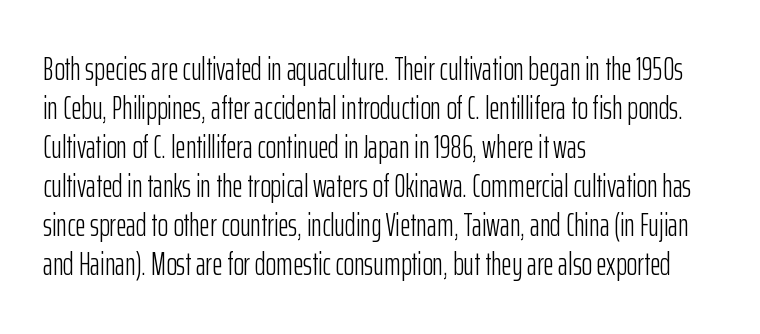
Q: Is the text bold? A: No.
Q: Is the text italic (slanted)? A: No, it is upright.
Q: Is the typeface a serif or a sans-serif typeface? A: Sans-serif.
Q: Is the text underlined? A: No.
Q: How is the paragraph aligned? A: Left-aligned.
Q: Is the spacing between letters normal or unusually wide? A: Normal.
Q: Width (condensed, normal, or wide)? A: Condensed.
Q: Stroke contrast? A: Low.
Q: x-height? A: Medium.
Q: Monospaced? A: No.
